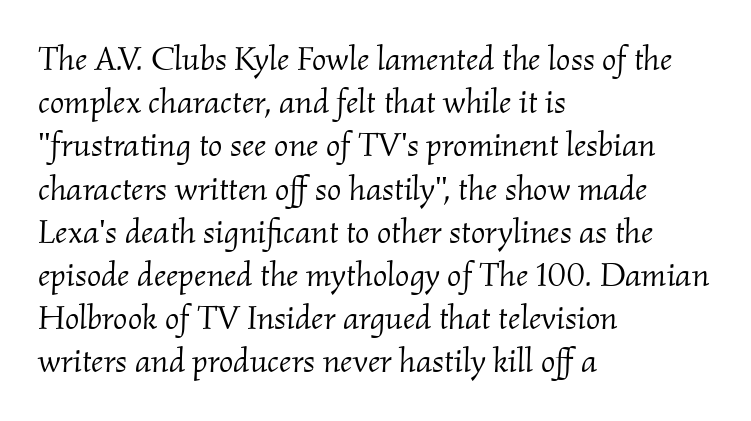
Q: Is the text bold? A: No.
Q: Is the text italic (slanted)? A: Yes, it leans right by about 2 degrees.
Q: Is the typeface a serif or a sans-serif typeface? A: Serif.
Q: Is the text underlined? A: No.
Q: How is the paragraph aligned? A: Left-aligned.
Q: Is the spacing between letters normal or unusually wide? A: Normal.
Q: Is the spacing between lines tight, normal or loose? A: Normal.
Q: Width (condensed, normal, or wide)? A: Normal.
Q: Stroke contrast? A: Medium.
Q: x-height? A: Small.
Q: Monospaced? A: No.
